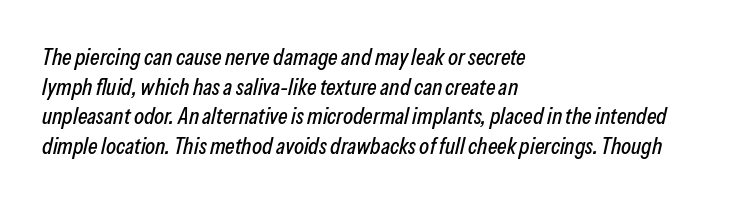
{"italic": "yes", "lean": "right", "slant_degrees": 13, "underline": "no", "align": "left", "line_spacing": "normal", "line_spacing_ratio": 1.29, "letter_spacing": "normal", "letter_spacing_em": 0.0, "glyph_px": 23}
